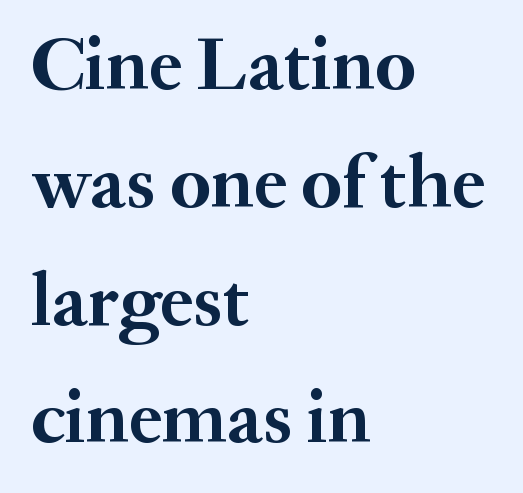
{"serif": "yes", "italic": "no", "bold": "yes", "weight": "semibold", "width": "normal", "stroke_contrast": "medium", "x_height": "small", "monospaced": "no", "underline": "no", "align": "left", "line_spacing": "normal", "line_spacing_ratio": 1.55, "letter_spacing": "normal", "letter_spacing_em": 0.0, "glyph_px": 76}
